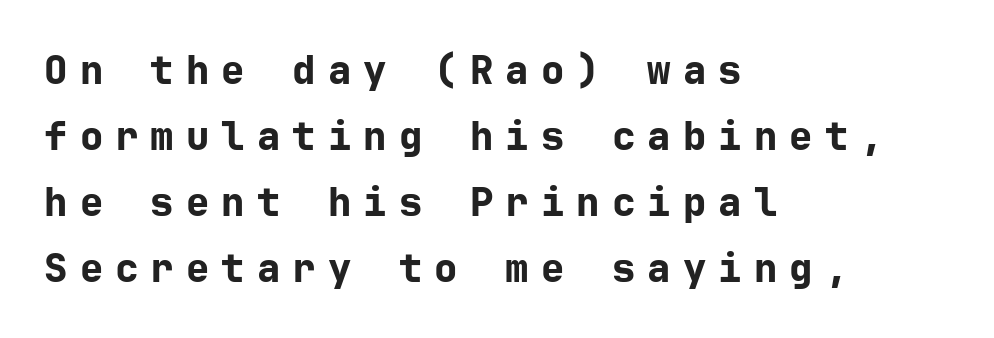
Q: Is the text bold? A: Yes.
Q: Is the text italic (slanted)? A: No, it is upright.
Q: Is the typeface a serif or a sans-serif typeface? A: Sans-serif.
Q: Is the text underlined? A: No.
Q: How is the paragraph aligned? A: Left-aligned.
Q: Is the spacing between letters normal or unusually wide? A: Unusually wide.
Q: Is the spacing between lines tight, normal or loose? A: Normal.
Q: Width (condensed, normal, or wide)? A: Normal.
Q: Stroke contrast? A: Low.
Q: x-height? A: Medium.
